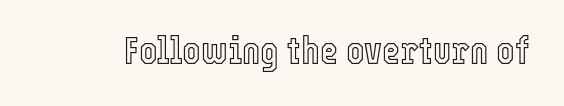
Letters rest on an invisible, unmarked baseline. Standard letterfit; no display-style spreading of the glyphs. The face used here is proportionally spaced, like ordinary book or web type. Tall strokes in this sample are plumb rather than angled.
